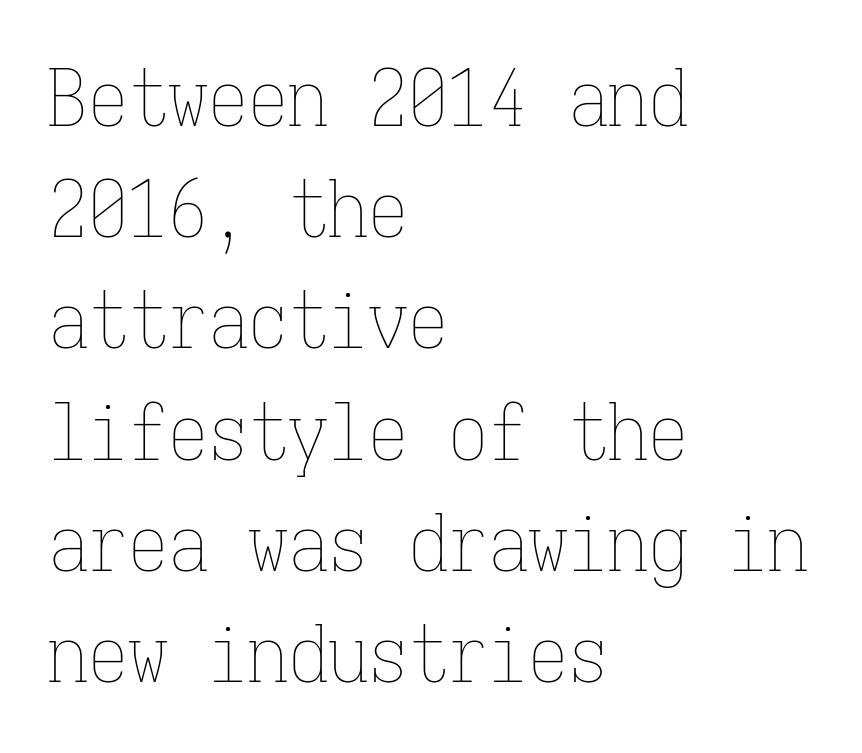
The image shows 80 px thin, condensed type, upright, monospaced; set left-aligned, normal line spacing (1.39x), normal letter spacing, not underlined; low stroke contrast and a medium x-height.
